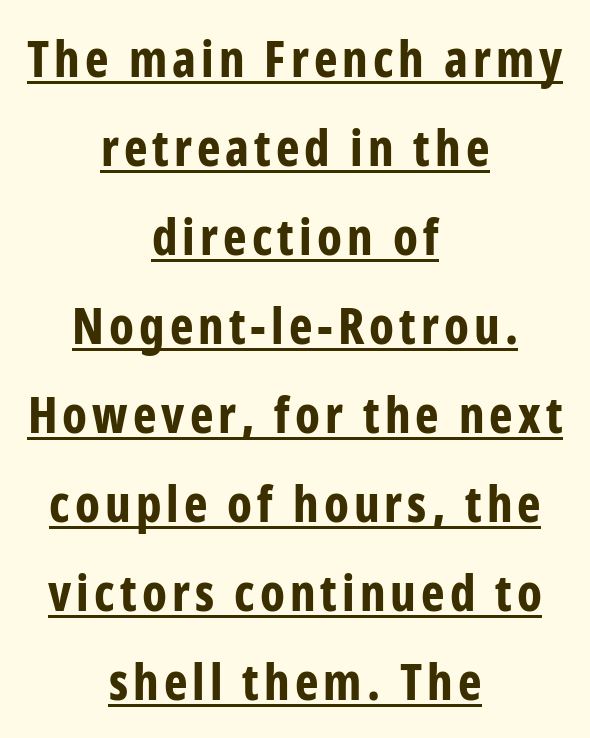
Q: Is the text bold? A: Yes.
Q: Is the text italic (slanted)? A: No, it is upright.
Q: Is the typeface a serif or a sans-serif typeface? A: Sans-serif.
Q: Is the text underlined? A: Yes.
Q: How is the paragraph aligned? A: Centered.
Q: Width (condensed, normal, or wide)? A: Condensed.
Q: Stroke contrast? A: Low.
Q: x-height? A: Medium.
Q: Monospaced? A: No.
